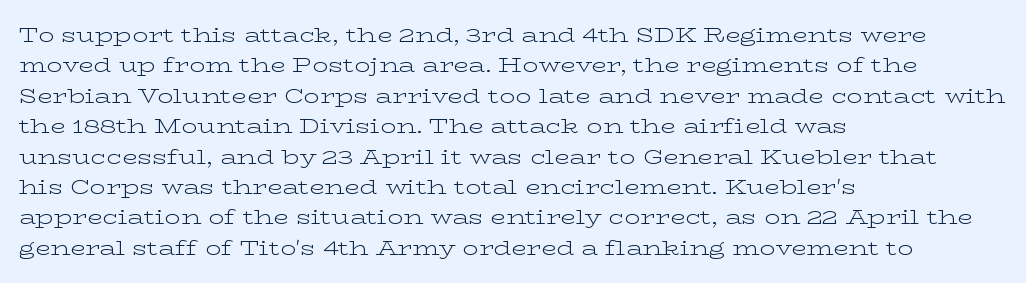
The image shows 20 px text type, upright; set left-aligned, normal line spacing (1.52x), normal letter spacing, not underlined.
